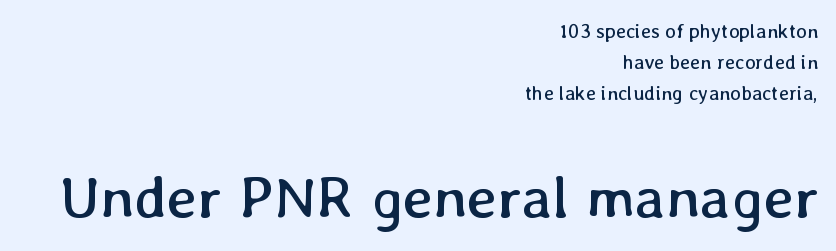
{"italic": "no", "bold": "no", "weight": "regular", "width": "normal", "stroke_contrast": "low", "x_height": "medium", "monospaced": "no", "underline": "no", "align": "right", "line_spacing": "normal", "line_spacing_ratio": 1.56, "letter_spacing": "normal", "letter_spacing_em": 0.0, "larger_block": "second", "size_ratio": 3.0, "glyph_px": 60}
